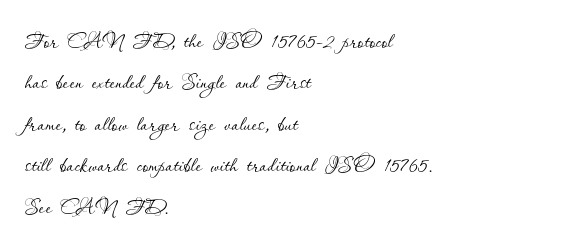
The image shows 29 px thin type; set left-aligned, normal line spacing (1.43x), normal letter spacing, not underlined; low stroke contrast and a small x-height.
